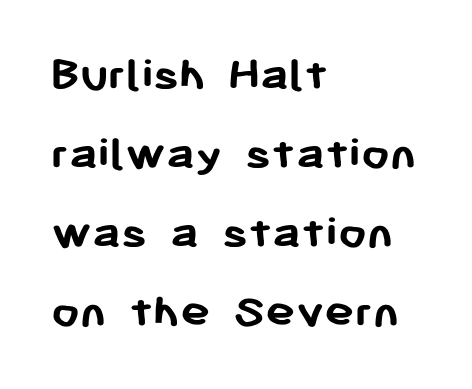
{"serif": "no", "italic": "no", "bold": "yes", "weight": "semibold", "width": "normal", "stroke_contrast": "low", "x_height": "medium", "monospaced": "no", "underline": "no", "align": "left", "line_spacing": "normal", "line_spacing_ratio": 1.58, "letter_spacing": "normal", "letter_spacing_em": 0.0, "glyph_px": 50}
